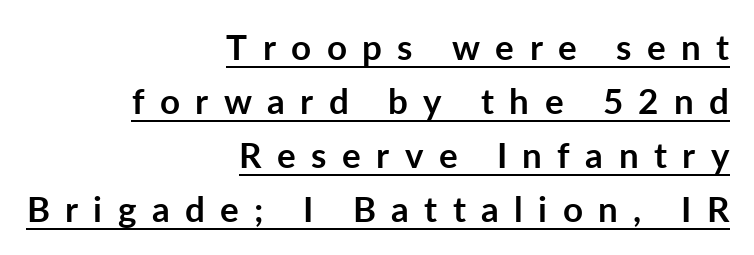
{"serif": "no", "italic": "no", "bold": "yes", "weight": "semibold", "width": "normal", "stroke_contrast": "low", "x_height": "medium", "monospaced": "no", "underline": "yes", "align": "right", "line_spacing": "normal", "line_spacing_ratio": 1.54, "letter_spacing": "wide", "letter_spacing_em": 0.44, "glyph_px": 35}
